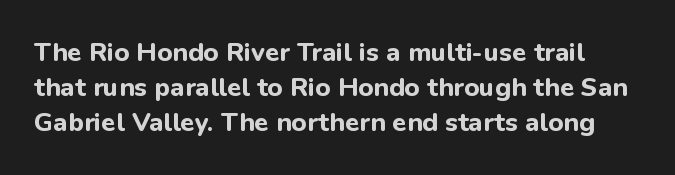
Q: Is the text bold? A: Yes.
Q: Is the text italic (slanted)? A: No, it is upright.
Q: Is the text underlined? A: No.
Q: Is the spacing between letters normal or unusually wide? A: Normal.
Q: Is the spacing between lines tight, normal or loose? A: Normal.
